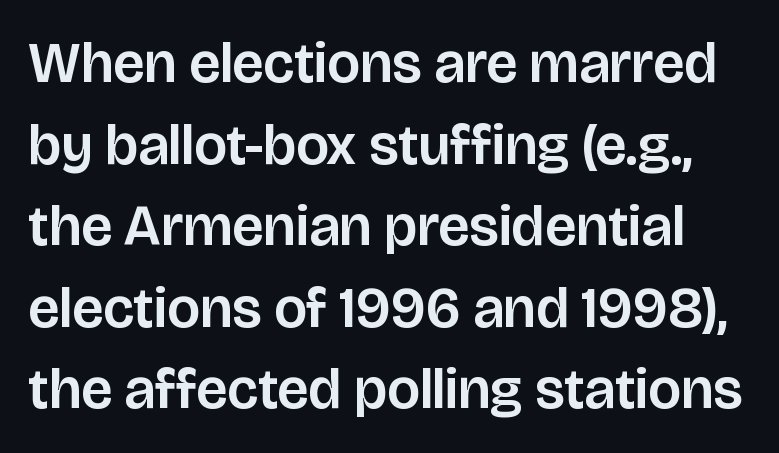
{"serif": "no", "italic": "no", "width": "normal", "stroke_contrast": "low", "x_height": "large", "monospaced": "no", "underline": "no", "line_spacing": "normal", "line_spacing_ratio": 1.43, "letter_spacing": "normal", "letter_spacing_em": 0.0, "glyph_px": 57}
